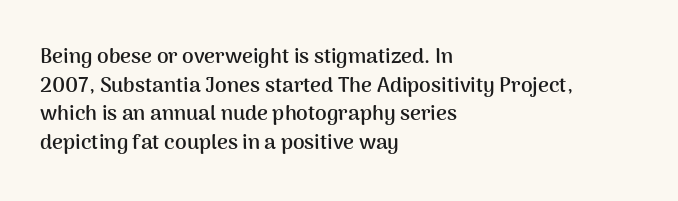
Q: Is the text bold? A: Yes.
Q: Is the text italic (slanted)? A: No, it is upright.
Q: Is the text underlined? A: No.
Q: How is the paragraph aligned? A: Left-aligned.
Q: Is the spacing between letters normal or unusually wide? A: Normal.
Q: Is the spacing between lines tight, normal or loose? A: Normal.
